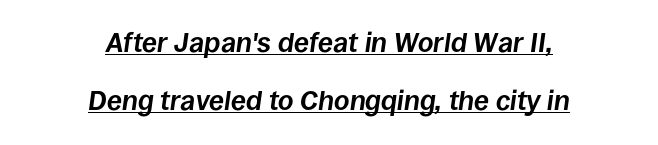
The image shows 27 px bold type, italic (leaning right); set centered, loose line spacing (2.15x), normal letter spacing, underlined.
